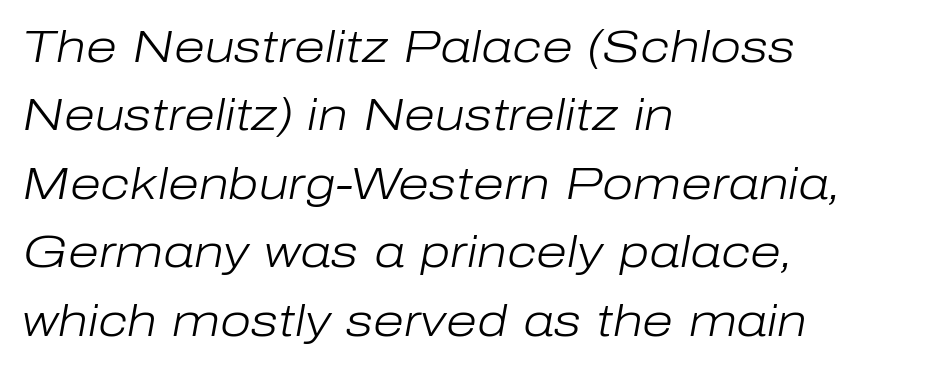
Q: Is the text bold? A: No.
Q: Is the text italic (slanted)? A: Yes, it leans right by about 10 degrees.
Q: Is the text underlined? A: No.
Q: How is the paragraph aligned? A: Left-aligned.
Q: Is the spacing between letters normal or unusually wide? A: Normal.
Q: Is the spacing between lines tight, normal or loose? A: Normal.
Q: Width (condensed, normal, or wide)? A: Normal.
Q: Stroke contrast? A: Low.
Q: x-height? A: Medium.
Q: Monospaced? A: No.
